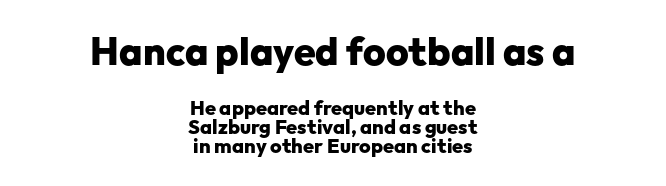
{"serif": "no", "italic": "no", "bold": "yes", "weight": "heavy", "width": "normal", "stroke_contrast": "low", "x_height": "medium", "monospaced": "no", "underline": "no", "align": "center", "line_spacing": "tight", "line_spacing_ratio": 0.96, "letter_spacing": "normal", "letter_spacing_em": 0.0, "larger_block": "first", "size_ratio": 1.95, "glyph_px": 39}
